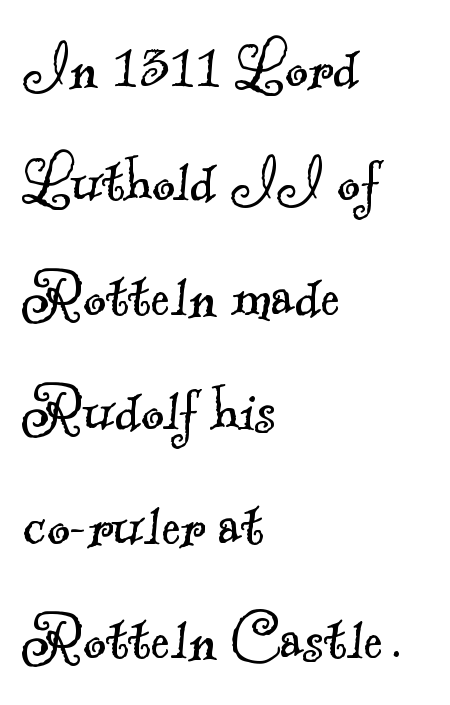
Baseline-to-baseline distance is the conventional proportion of letter height. Students, note that the glyphs here touch the page at normal intervals. Here the designer chose a conventional face with non-uniform glyph widths. Old-style or modern, the face here clearly has serifs. Left-aligned paragraph, ragged on the right.
